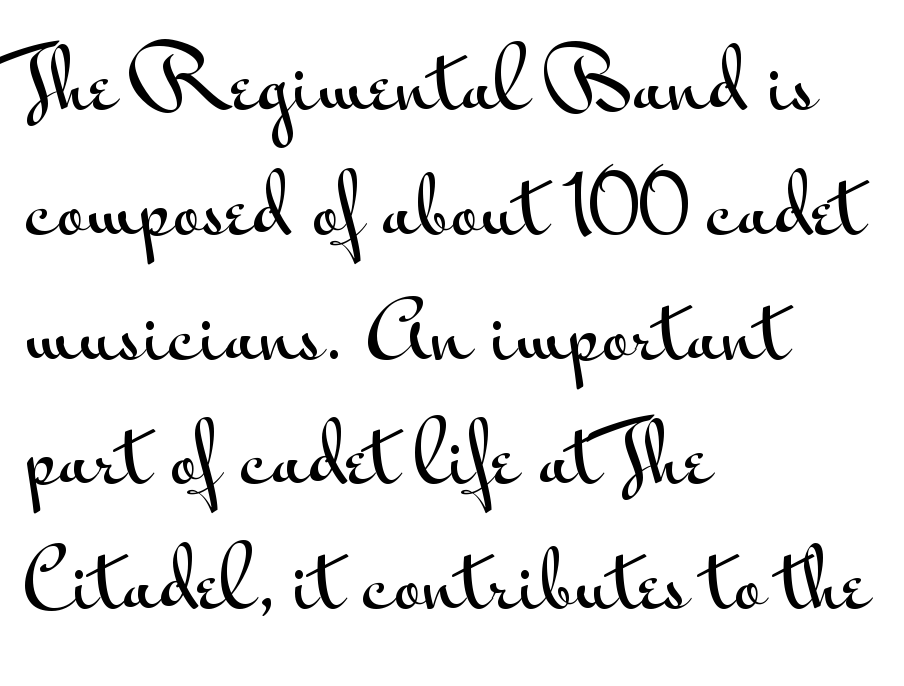
{"serif": "no", "width": "wide", "stroke_contrast": "medium", "x_height": "small", "monospaced": "no", "underline": "no", "align": "left", "line_spacing": "normal", "line_spacing_ratio": 1.58, "letter_spacing": "normal", "letter_spacing_em": 0.0, "glyph_px": 79}
